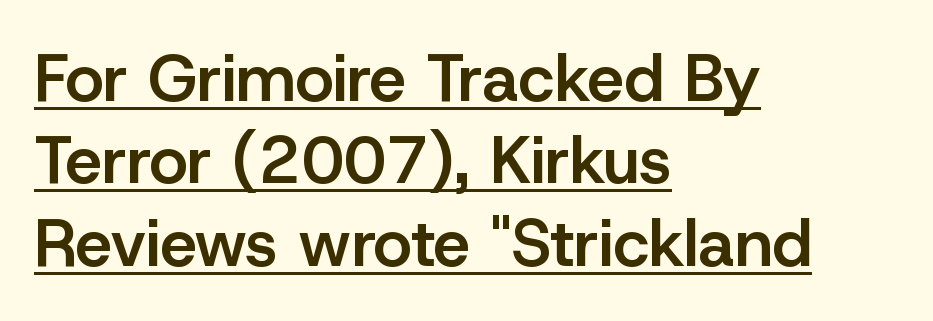
{"serif": "no", "italic": "no", "bold": "semi", "weight": "semibold", "width": "normal", "stroke_contrast": "low", "x_height": "medium", "monospaced": "no", "underline": "yes", "align": "left", "line_spacing": "normal", "line_spacing_ratio": 1.25, "letter_spacing": "normal", "letter_spacing_em": 0.0, "glyph_px": 66}
